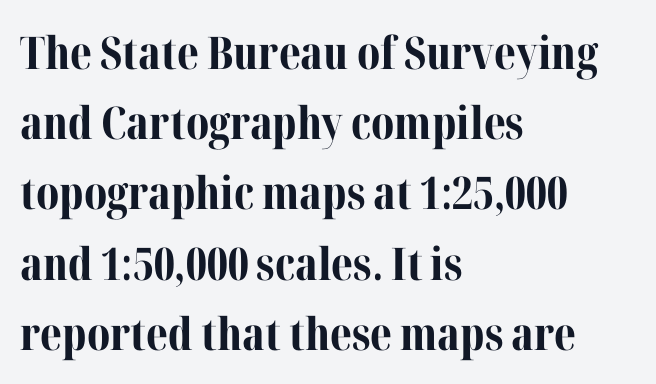
The image shows 45 px bold serif type, upright; set left-aligned, normal line spacing (1.56x), normal letter spacing, not underlined; medium stroke contrast and a medium x-height.
